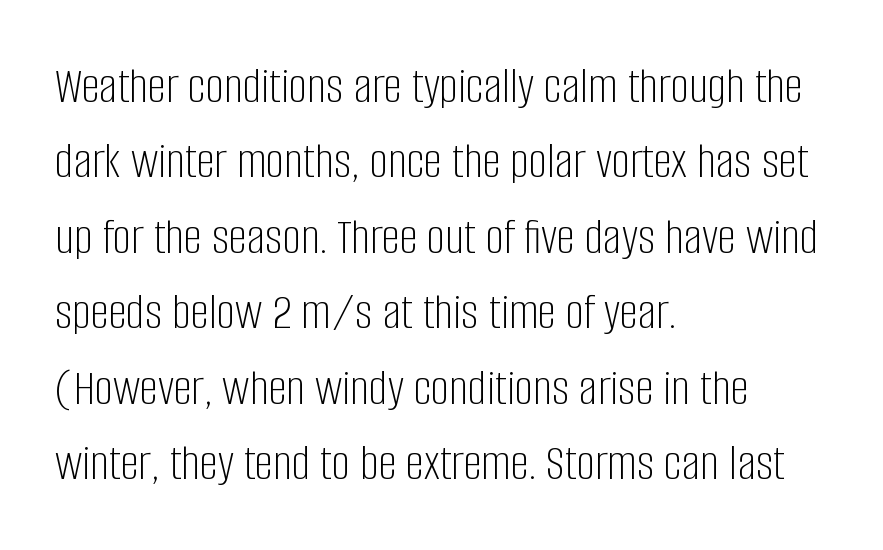
The image shows 52 px light, condensed sans-serif type, upright; set left-aligned, normal line spacing (1.45x), normal letter spacing, not underlined; low stroke contrast and a large x-height.
